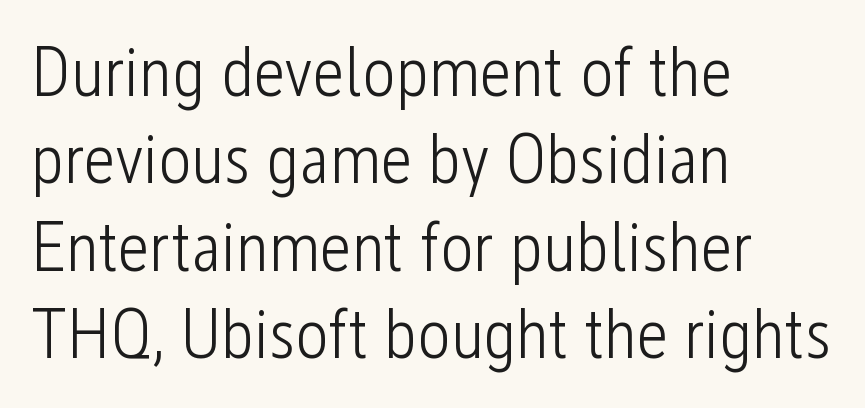
{"serif": "no", "italic": "no", "bold": "no", "weight": "light", "width": "condensed", "stroke_contrast": "low", "x_height": "medium", "monospaced": "no", "underline": "no", "align": "left", "line_spacing": "normal", "line_spacing_ratio": 1.25, "letter_spacing": "normal", "letter_spacing_em": 0.0, "glyph_px": 70}
